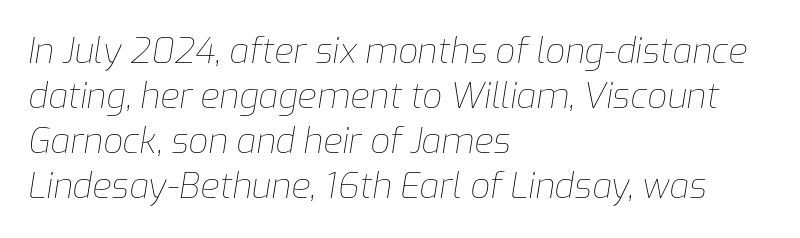
Q: Is the text bold? A: No.
Q: Is the text italic (slanted)? A: Yes, it leans right by about 9 degrees.
Q: Is the text underlined? A: No.
Q: How is the paragraph aligned? A: Left-aligned.
Q: Is the spacing between letters normal or unusually wide? A: Normal.
Q: Is the spacing between lines tight, normal or loose? A: Normal.
Q: Width (condensed, normal, or wide)? A: Normal.
Q: Stroke contrast? A: Low.
Q: x-height? A: Medium.
Q: Monospaced? A: No.
